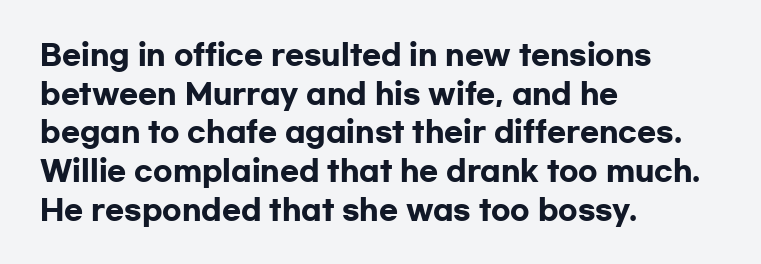
Q: Is the text bold? A: Yes.
Q: Is the text italic (slanted)? A: No, it is upright.
Q: Is the typeface a serif or a sans-serif typeface? A: Sans-serif.
Q: Is the text underlined? A: No.
Q: How is the paragraph aligned? A: Left-aligned.
Q: Is the spacing between letters normal or unusually wide? A: Normal.
Q: Is the spacing between lines tight, normal or loose? A: Normal.
Q: Width (condensed, normal, or wide)? A: Wide.
Q: Stroke contrast? A: Low.
Q: x-height? A: Medium.
Q: Monospaced? A: No.
